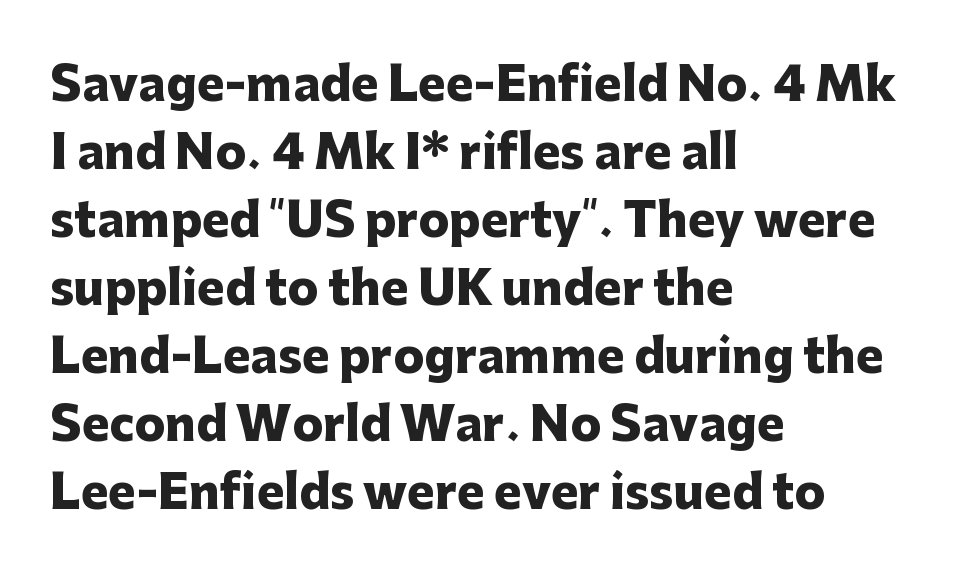
Examine the stroke ends and you'll find no serifs. Descenders are the only things crossing below the line. Italic: no, the glyphs are upright roman. Leftover space on each line is placed entirely after the last word. As a designer I'd log this as weight 700, bold.
